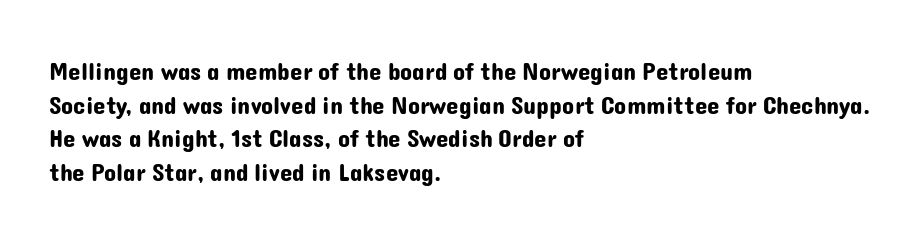
Q: Is the text italic (slanted)? A: No, it is upright.
Q: Is the text underlined? A: No.
Q: How is the paragraph aligned? A: Left-aligned.
Q: Is the spacing between letters normal or unusually wide? A: Normal.
Q: Is the spacing between lines tight, normal or loose? A: Normal.
